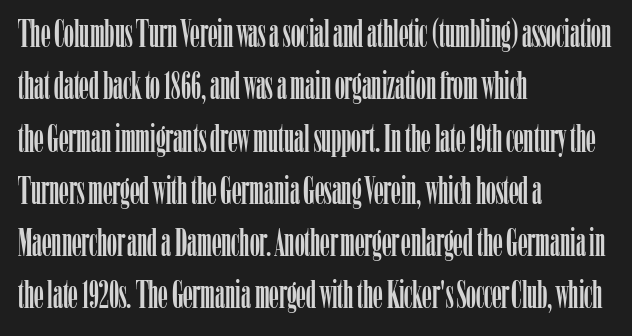
{"serif": "yes", "italic": "no", "width": "condensed", "stroke_contrast": "low", "x_height": "medium", "monospaced": "no", "underline": "no", "align": "left", "line_spacing": "normal", "line_spacing_ratio": 1.34, "letter_spacing": "normal", "letter_spacing_em": 0.0, "glyph_px": 39}
